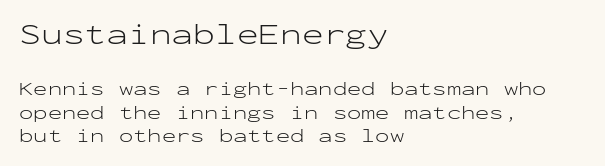
The image shows 29 px light, wide sans-serif type, upright, monospaced; set left-aligned, line spacing 1.24x, normal letter spacing, not underlined; the first (top) block is 1.53x larger; low stroke contrast and a medium x-height.
